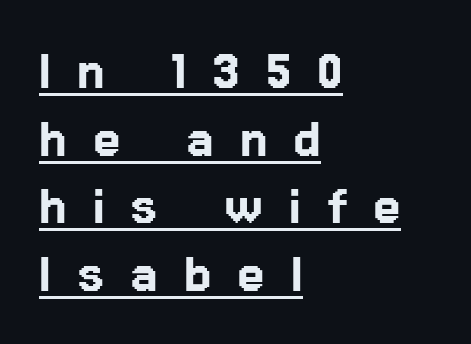
The image shows 62 px sans-serif type, upright; set left-aligned, tight line spacing (1.09x), unusually wide letter spacing (+0.42 em), underlined; low stroke contrast and a medium x-height.
